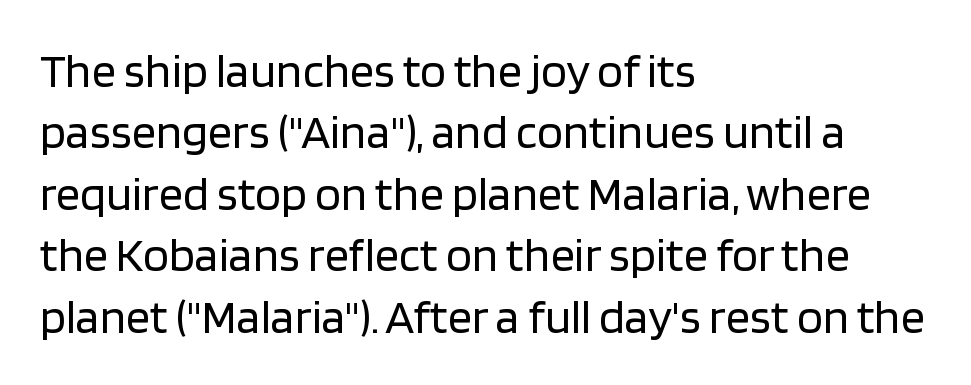
Serif or sans? Sans — the stroke terminals are bare. Does the leading feel generous? No, just average. Each word holds together tightly as a unit, with standard inter-letter gaps. The glyphs are unaccompanied by any horizontal stroke below them.
